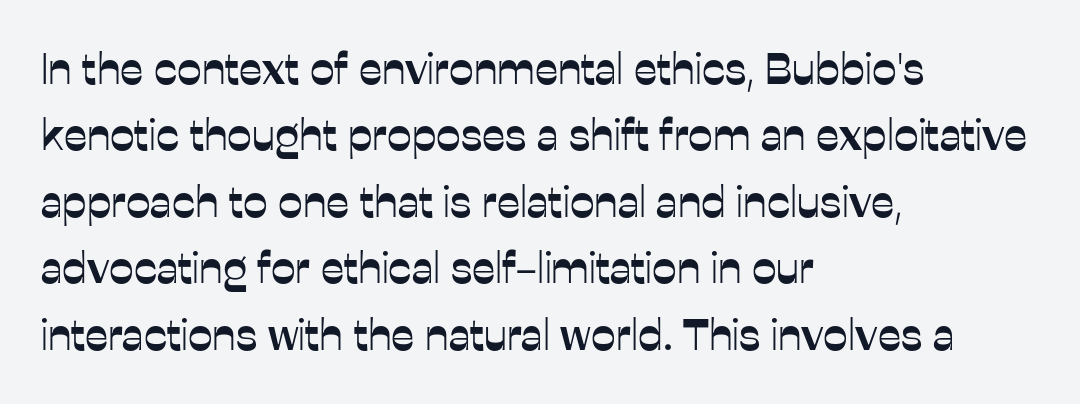
Q: Is the text italic (slanted)? A: No, it is upright.
Q: Is the typeface a serif or a sans-serif typeface? A: Sans-serif.
Q: Is the text underlined? A: No.
Q: How is the paragraph aligned? A: Left-aligned.
Q: Is the spacing between letters normal or unusually wide? A: Normal.
Q: Is the spacing between lines tight, normal or loose? A: Normal.
Q: Width (condensed, normal, or wide)? A: Normal.
Q: Stroke contrast? A: Low.
Q: x-height? A: Medium.
Q: Monospaced? A: No.
